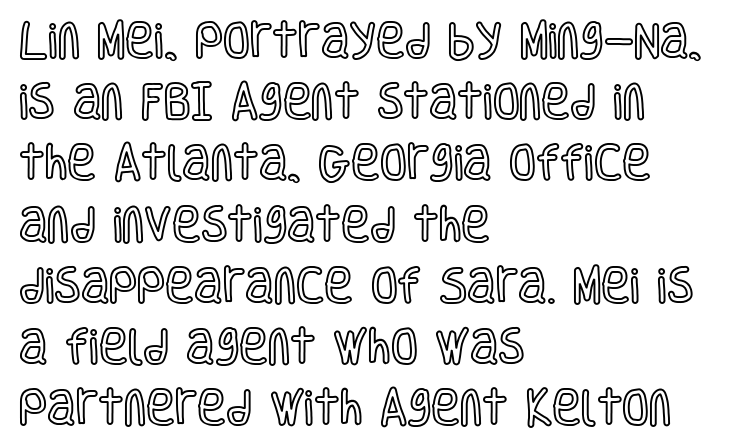
Q: Is the text italic (slanted)? A: No, it is upright.
Q: Is the text underlined? A: No.
Q: How is the paragraph aligned? A: Left-aligned.
Q: Is the spacing between letters normal or unusually wide? A: Normal.
Q: Is the spacing between lines tight, normal or loose? A: Normal.
Q: Width (condensed, normal, or wide)? A: Condensed.
Q: x-height? A: Large.
Q: Monospaced? A: No.
